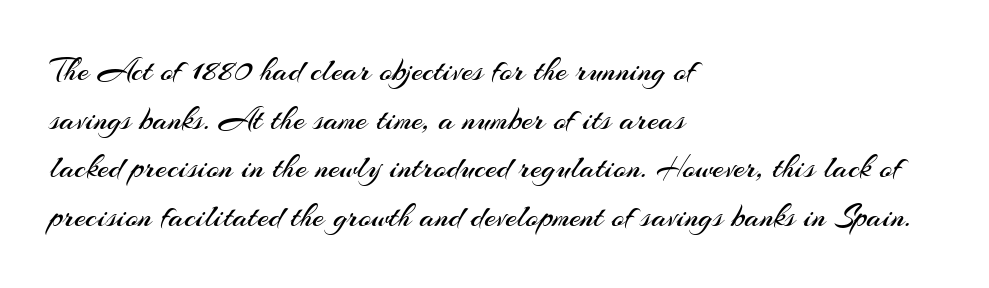
{"serif": "no", "bold": "no", "weight": "regular", "width": "normal", "stroke_contrast": "medium", "x_height": "small", "monospaced": "no", "underline": "no", "align": "left", "line_spacing": "normal", "line_spacing_ratio": 1.47, "letter_spacing": "normal", "letter_spacing_em": 0.0, "glyph_px": 33}
